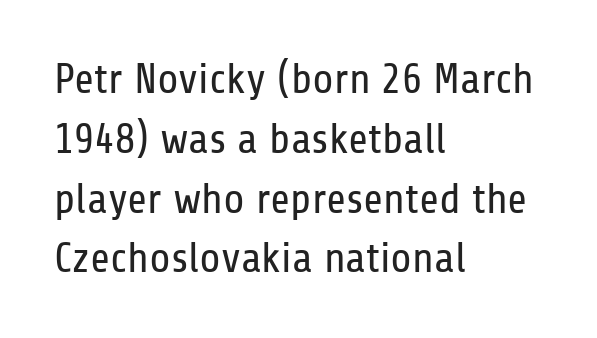
The image shows 43 px regular-weight, condensed sans-serif type, upright; set left-aligned, normal line spacing (1.39x), normal letter spacing, not underlined; low stroke contrast and a medium x-height.
